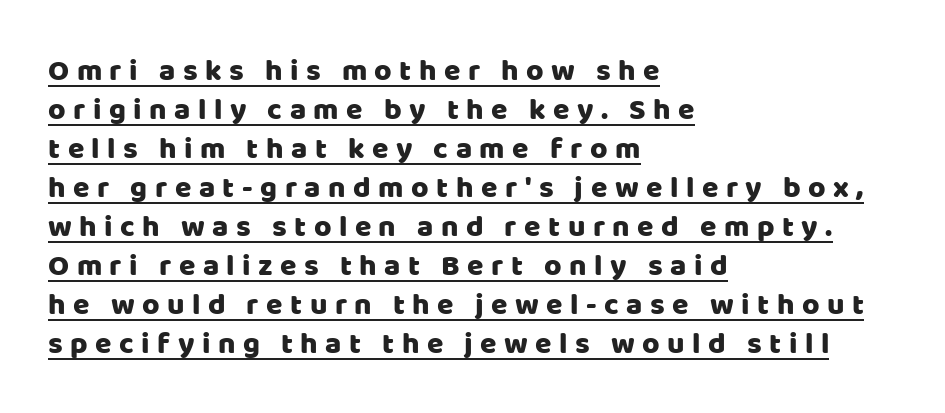
{"serif": "no", "italic": "no", "width": "normal", "stroke_contrast": "low", "x_height": "large", "monospaced": "no", "underline": "yes", "align": "left", "line_spacing": "normal", "line_spacing_ratio": 1.3, "letter_spacing": "wide", "letter_spacing_em": 0.25, "glyph_px": 30}
